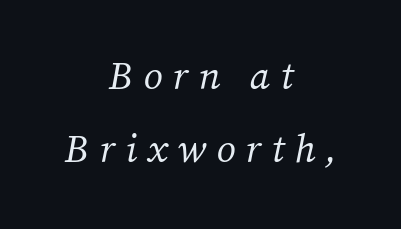
Q: Is the text bold? A: No.
Q: Is the text italic (slanted)? A: Yes, it leans right by about 12 degrees.
Q: Is the typeface a serif or a sans-serif typeface? A: Serif.
Q: Is the text underlined? A: No.
Q: How is the paragraph aligned? A: Centered.
Q: Is the spacing between letters normal or unusually wide? A: Unusually wide.
Q: Width (condensed, normal, or wide)? A: Normal.
Q: Stroke contrast? A: Medium.
Q: x-height? A: Medium.
Q: Monospaced? A: No.
